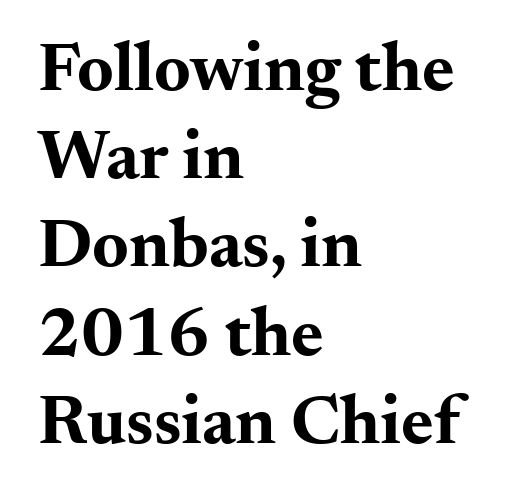
Visually the block forms a straight wall on the left and a jagged coastline on the right. Does the lettering tilt? It doesn't — this is upright. I'd call this a serif setting — the letters wear small feet. On the weight axis this lands at bold, roughly 700.
